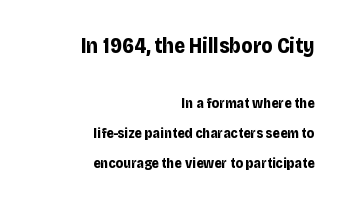
The image shows 21 px bold type, upright; set right-aligned, loose line spacing (2.12x), normal letter spacing, not underlined; the first (top) block is 1.5x larger.
